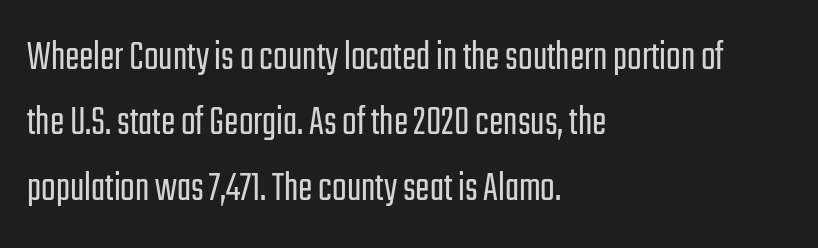
{"serif": "no", "italic": "no", "bold": "no", "weight": "light", "width": "condensed", "stroke_contrast": "low", "x_height": "medium", "monospaced": "no", "underline": "no", "align": "left", "line_spacing": "normal", "line_spacing_ratio": 1.52, "letter_spacing": "normal", "letter_spacing_em": 0.0, "glyph_px": 43}
